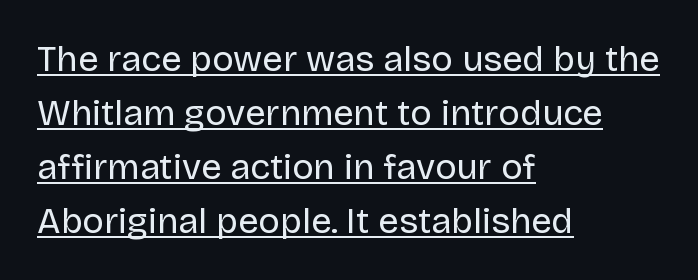
No extra tracking has been applied to these lines. The rendering anchors every line to the left-hand side. A typesetter would call this proportional, since set widths differ per character. The rendered words wear a rule along their underside. Nope, not italic — everything's standing straight. The face looks like a standard text weight, possibly lighter.
